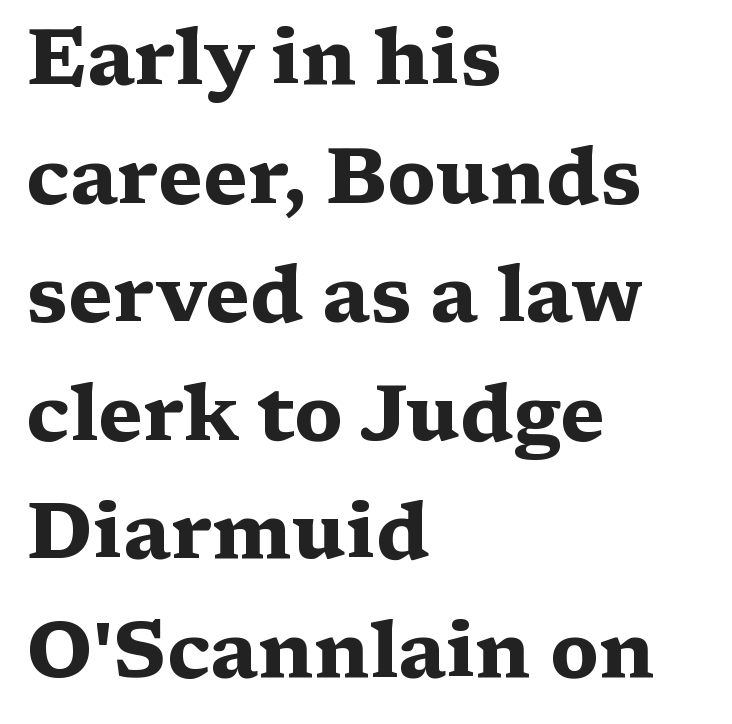
Q: Is the text bold? A: Yes.
Q: Is the text italic (slanted)? A: No, it is upright.
Q: Is the typeface a serif or a sans-serif typeface? A: Serif.
Q: Is the text underlined? A: No.
Q: How is the paragraph aligned? A: Left-aligned.
Q: Is the spacing between letters normal or unusually wide? A: Normal.
Q: Is the spacing between lines tight, normal or loose? A: Normal.
Q: Width (condensed, normal, or wide)? A: Wide.
Q: Stroke contrast? A: Medium.
Q: x-height? A: Medium.
Q: Monospaced? A: No.
